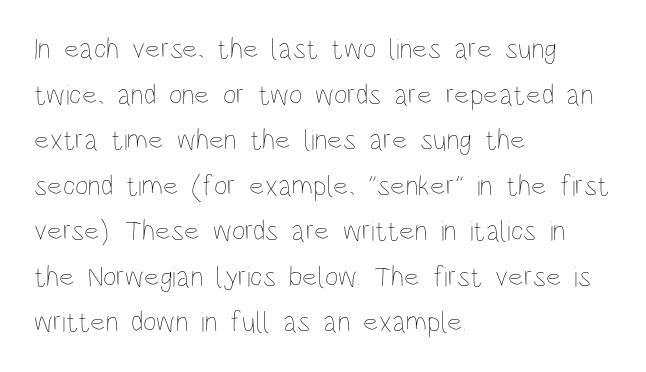
The image shows 29 px thin, condensed type, upright; set left-aligned, normal line spacing (1.57x), normal letter spacing, not underlined; low stroke contrast and a large x-height.
